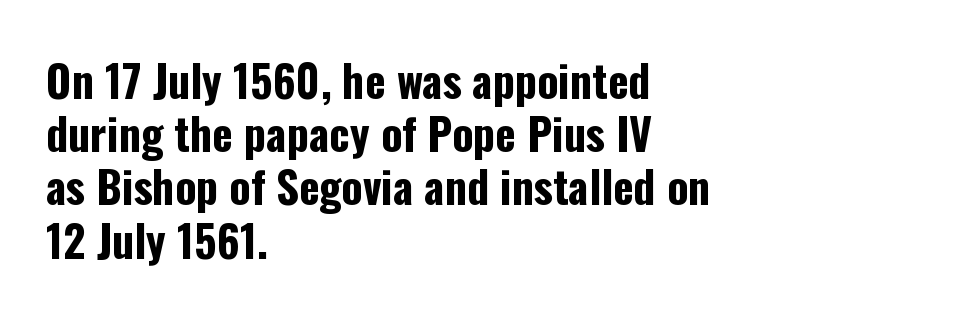
Q: Is the text bold? A: Yes.
Q: Is the text italic (slanted)? A: No, it is upright.
Q: Is the typeface a serif or a sans-serif typeface? A: Sans-serif.
Q: Is the text underlined? A: No.
Q: How is the paragraph aligned? A: Left-aligned.
Q: Is the spacing between letters normal or unusually wide? A: Normal.
Q: Width (condensed, normal, or wide)? A: Condensed.
Q: Stroke contrast? A: Low.
Q: x-height? A: Medium.
Q: Monospaced? A: No.
